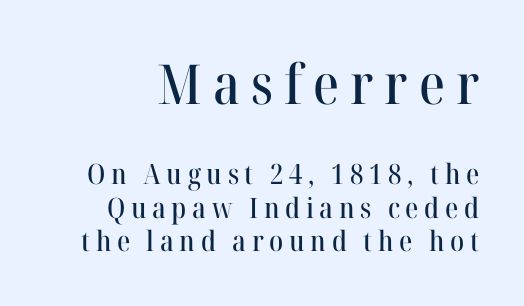
Q: Is the text italic (slanted)? A: No, it is upright.
Q: Is the typeface a serif or a sans-serif typeface? A: Serif.
Q: Is the text underlined? A: No.
Q: Is the spacing between letters normal or unusually wide? A: Unusually wide.
Q: Which block of text is set in a larger size, the first (top) or the second (bottom)? A: The first (top) one.
Q: Width (condensed, normal, or wide)? A: Normal.
Q: Stroke contrast? A: High.
Q: x-height? A: Medium.
Q: Monospaced? A: No.
